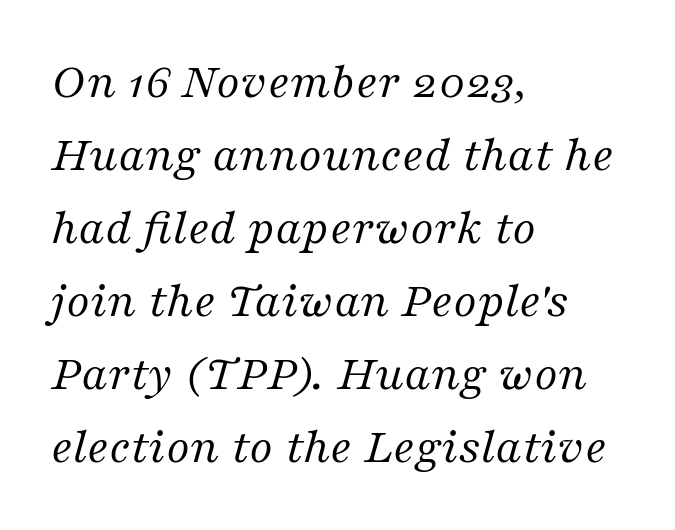
Q: Is the text bold? A: No.
Q: Is the text italic (slanted)? A: Yes, it leans right by about 16 degrees.
Q: Is the typeface a serif or a sans-serif typeface? A: Serif.
Q: Is the text underlined? A: No.
Q: How is the paragraph aligned? A: Left-aligned.
Q: Is the spacing between letters normal or unusually wide? A: Normal.
Q: Is the spacing between lines tight, normal or loose? A: Normal.
Q: Width (condensed, normal, or wide)? A: Normal.
Q: Stroke contrast? A: Medium.
Q: x-height? A: Medium.
Q: Monospaced? A: No.
